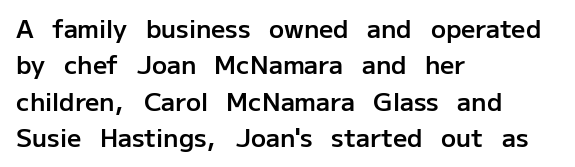
The image shows 25 px text type, upright; set left-aligned, normal line spacing (1.46x), normal letter spacing, not underlined.
